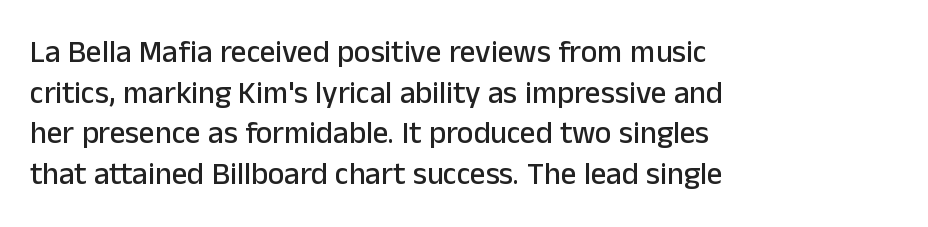
The image shows 31 px sans-serif type, upright; set left-aligned, normal line spacing (1.31x), normal letter spacing, not underlined; low stroke contrast and a medium x-height.
